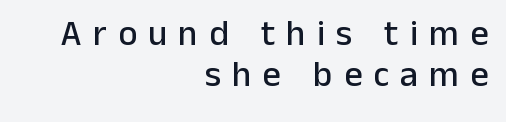
{"serif": "no", "italic": "no", "width": "normal", "stroke_contrast": "low", "x_height": "medium", "monospaced": "no", "underline": "no", "align": "right", "line_spacing": "tight", "line_spacing_ratio": 1.15, "letter_spacing": "wide", "letter_spacing_em": 0.31, "glyph_px": 36}
